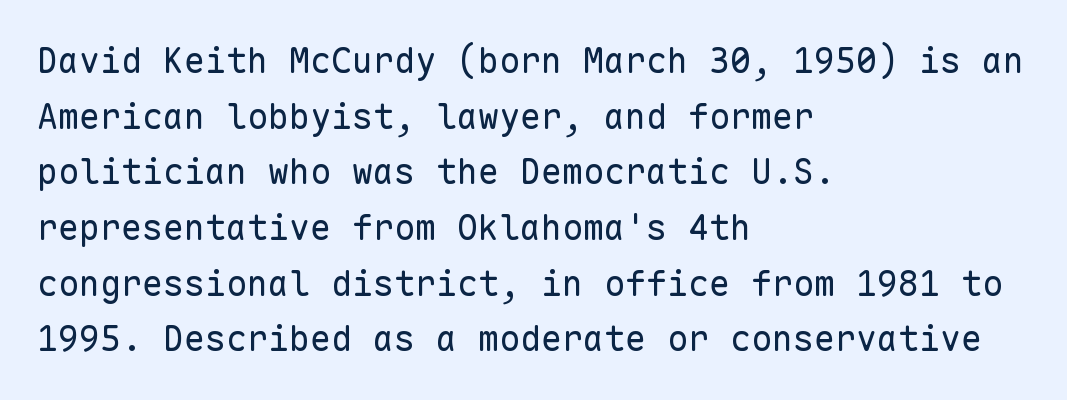
Q: Is the text bold? A: No.
Q: Is the text italic (slanted)? A: No, it is upright.
Q: Is the typeface a serif or a sans-serif typeface? A: Sans-serif.
Q: Is the text underlined? A: No.
Q: How is the paragraph aligned? A: Left-aligned.
Q: Is the spacing between letters normal or unusually wide? A: Normal.
Q: Is the spacing between lines tight, normal or loose? A: Normal.
Q: Width (condensed, normal, or wide)? A: Normal.
Q: Stroke contrast? A: Low.
Q: x-height? A: Medium.
Q: Monospaced? A: Yes.
